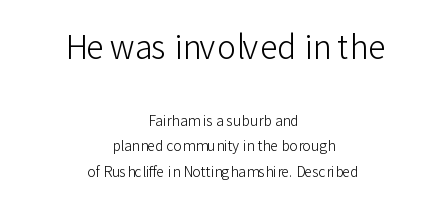
This sample uses an upright cut, with every glyph sitting square on the baseline. Think of a printed novel: that variable character pitch is what you see here. Stroke thickness stays within the range of a standard reading face or lighter. Here the glyphs are tracked normally, forming tight word shapes. Check the space under the baseline: it is left empty.
